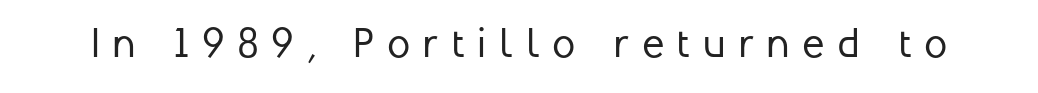
Q: Is the text bold? A: No.
Q: Is the text italic (slanted)? A: No, it is upright.
Q: Is the typeface a serif or a sans-serif typeface? A: Sans-serif.
Q: Is the text underlined? A: No.
Q: Is the spacing between letters normal or unusually wide? A: Unusually wide.
Q: Width (condensed, normal, or wide)? A: Normal.
Q: Stroke contrast? A: Low.
Q: x-height? A: Medium.
Q: Monospaced? A: No.
